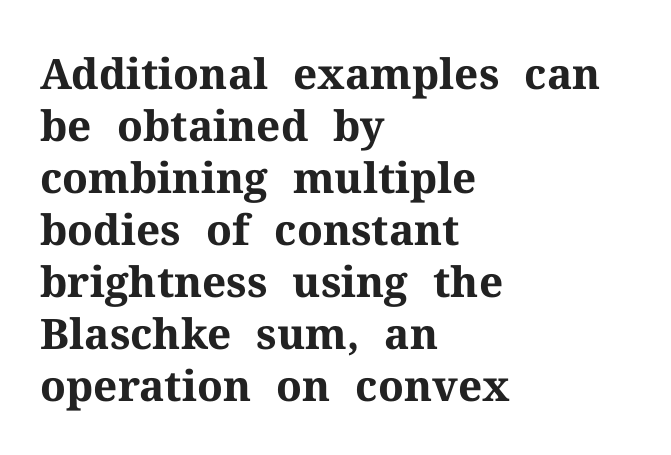
Heavy-handed strokes throughout: this text is bold. These lines are rendered in a variable-pitch font. The characters display serif detailing at their extremities. A roman cut, with each character standing at attention.
